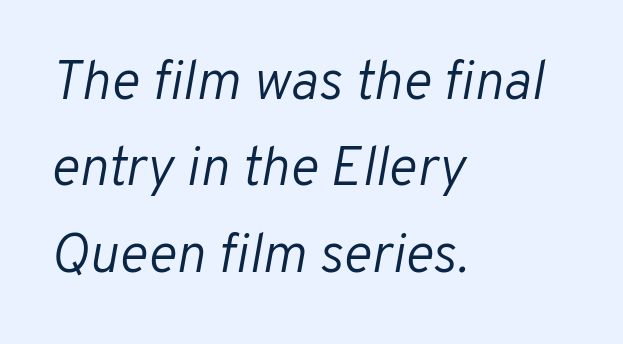
{"italic": "yes", "lean": "right", "slant_degrees": 10, "bold": "no", "weight": "light", "width": "normal", "stroke_contrast": "low", "x_height": "medium", "monospaced": "no", "underline": "no", "align": "left", "line_spacing": "normal", "line_spacing_ratio": 1.57, "letter_spacing": "normal", "letter_spacing_em": 0.0, "glyph_px": 55}
